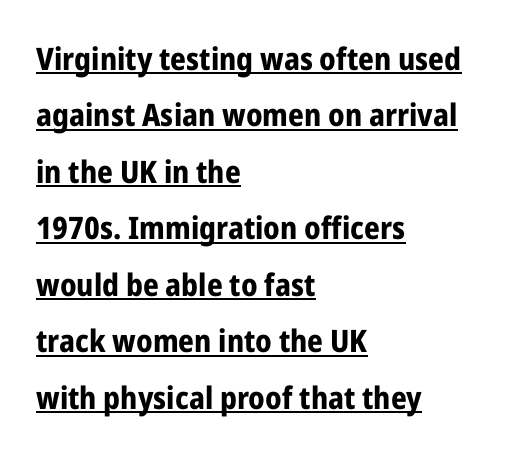
The face used here is rendered with its standard letterfit. Each letter keeps its own natural width here, so spacing adapts to shape. Examine the stroke ends and you'll find no serifs. The lettering stays uniformly vertical, giving the passage a roman look.
